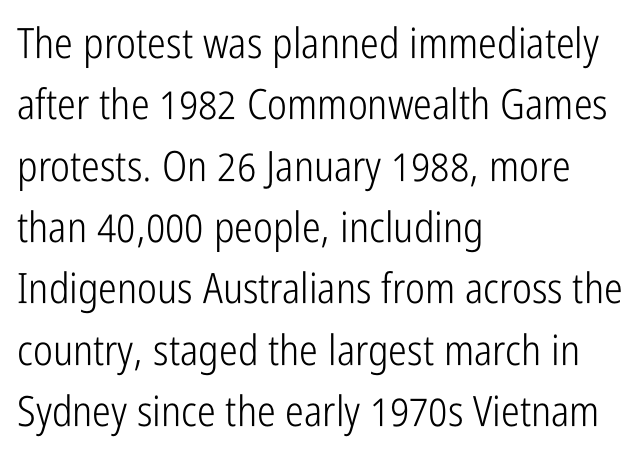
Do the letters lean? They stand straight. One glance says typical: line gaps are just what's usual. Note the varied advance widths — an 'i' is clearly narrower than an 'm'. The tracking reads as untouched default to a designer's eye.
